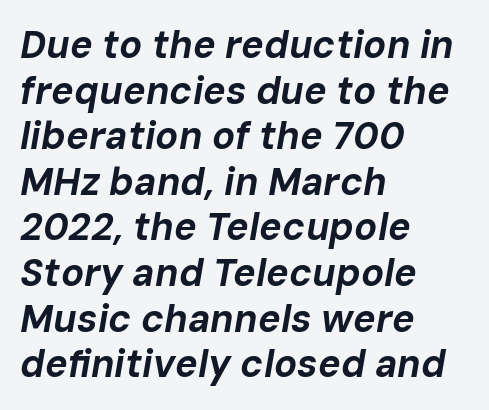
The face used here has a pronounced slope to its letters. A student would call this left alignment; a typographer would say flush left, rag right. The rendering uses natural spacing where letterforms have individual widths. The passage shown is not underscored anywhere.
